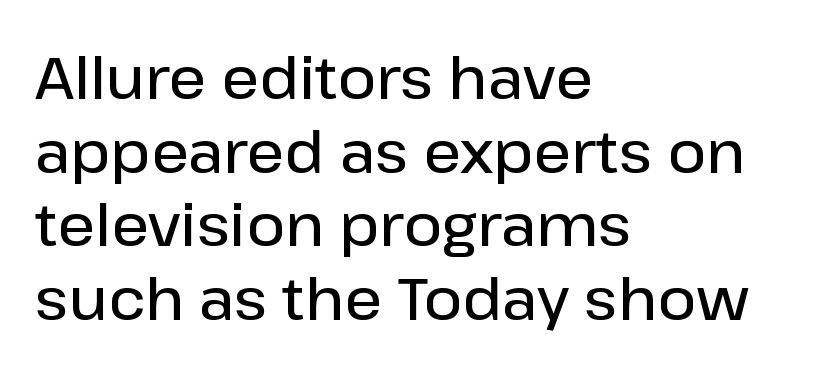
{"serif": "no", "italic": "no", "bold": "semi", "weight": "semibold", "width": "normal", "stroke_contrast": "low", "x_height": "medium", "monospaced": "no", "underline": "no", "align": "left", "line_spacing": "normal", "line_spacing_ratio": 1.25, "letter_spacing": "normal", "letter_spacing_em": 0.0, "glyph_px": 59}
